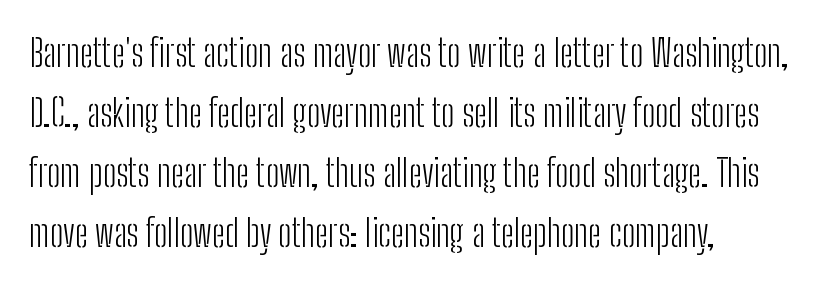
The lines in this sample share a left origin and differ only in where they stop. Compared with typical paragraphs, the rows here are spaced about the same. The rendering uses natural spacing where letterforms have individual widths. Is this a sans? Yes — the strokes have no serifs. Tracking value appears to be zero — textbook default spacing.
